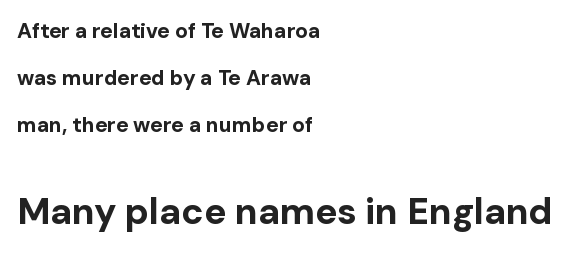
Letterform terminals end flat and unadorned throughout the passage. Compared with an ordinary text face, these strokes are far heavier — a full bold. Typeset ragged right — the left edge is the straight one. Vertical spacing — loose.
